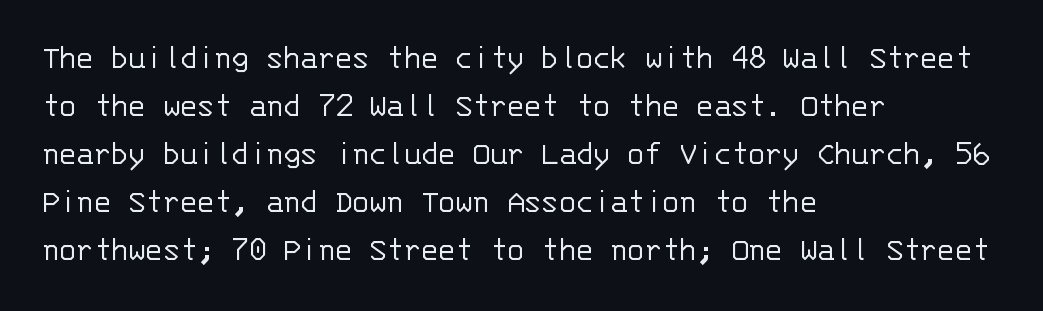
Q: Is the text bold? A: No.
Q: Is the text italic (slanted)? A: No, it is upright.
Q: Is the typeface a serif or a sans-serif typeface? A: Sans-serif.
Q: Is the text underlined? A: No.
Q: How is the paragraph aligned? A: Left-aligned.
Q: Is the spacing between letters normal or unusually wide? A: Normal.
Q: Is the spacing between lines tight, normal or loose? A: Normal.
Q: Width (condensed, normal, or wide)? A: Normal.
Q: Stroke contrast? A: Low.
Q: x-height? A: Large.
Q: Monospaced? A: Yes.
